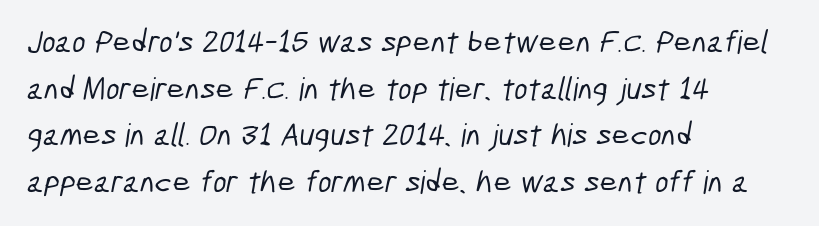
The image shows 32 px condensed sans-serif type; set left-aligned, normal line spacing (1.46x), normal letter spacing, not underlined; low stroke contrast and a medium x-height.
